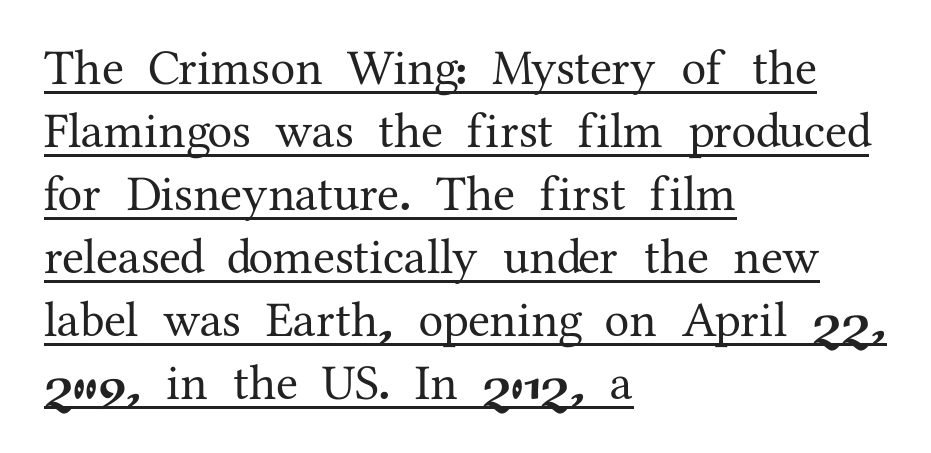
{"serif": "yes", "italic": "no", "width": "normal", "stroke_contrast": "medium", "x_height": "medium", "monospaced": "no", "underline": "yes", "align": "left", "line_spacing": "normal", "line_spacing_ratio": 1.26, "letter_spacing": "normal", "letter_spacing_em": 0.0, "glyph_px": 50}
